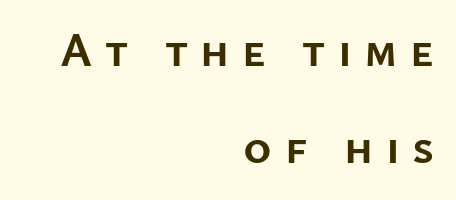
{"serif": "no", "italic": "no", "bold": "yes", "weight": "semibold", "width": "normal", "stroke_contrast": "low", "x_height": "medium", "monospaced": "no", "underline": "no", "align": "right", "line_spacing": "loose", "line_spacing_ratio": 2.03, "letter_spacing": "wide", "letter_spacing_em": 0.26, "glyph_px": 48}
